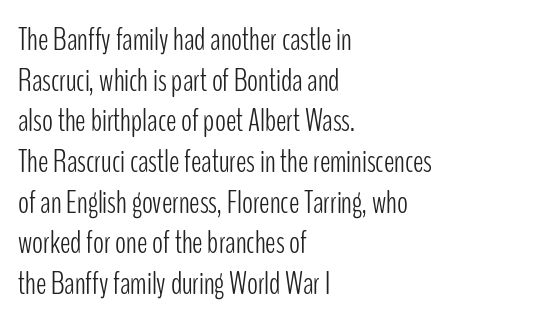
The rendering shows plain stroke endings on the letterforms — a sans-serif design. In terms of posture, this sample is upright. These lines are rendered in a variable-pitch font. Unmarked baselines from the first word to the last. Caption: standard tracking, unaltered.
